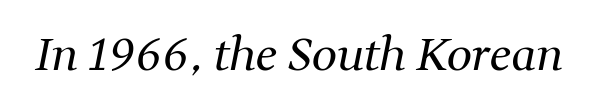
No heavy texture on the line: the type isn't bold. In terms of letterspacing, this is plain default setting. A typesetter would mark this as italic. These lines are rendered in a variable-pitch font.
